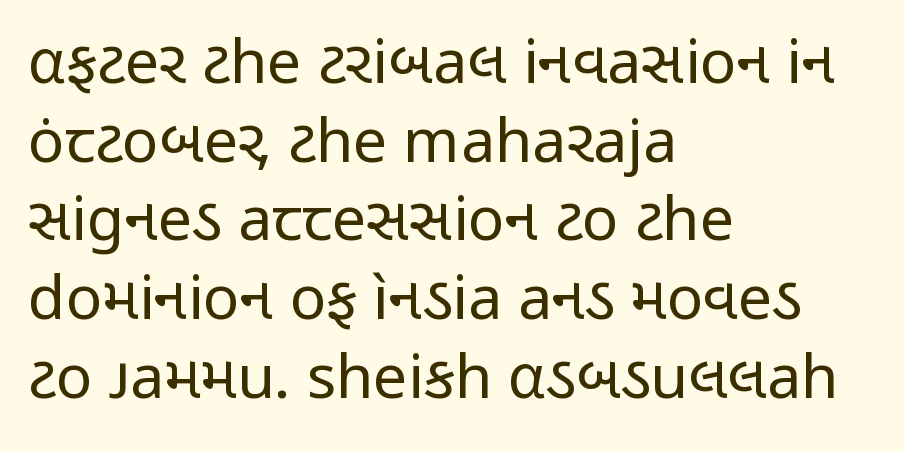
{"serif": "no", "italic": "no", "bold": "no", "weight": "regular", "width": "condensed", "stroke_contrast": "low", "x_height": "medium", "monospaced": "no", "underline": "no", "align": "left", "line_spacing": "normal", "line_spacing_ratio": 1.29, "letter_spacing": "normal", "letter_spacing_em": 0.0, "glyph_px": 61}
